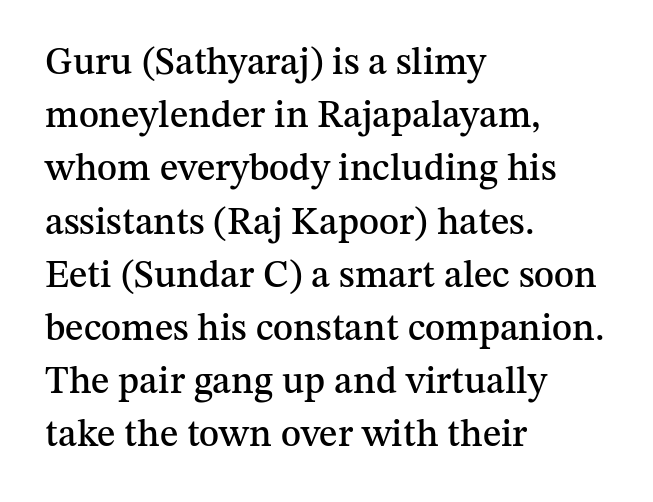
{"serif": "yes", "italic": "no", "width": "normal", "stroke_contrast": "medium", "x_height": "medium", "monospaced": "no", "underline": "no", "align": "left", "line_spacing": "normal", "line_spacing_ratio": 1.4, "letter_spacing": "normal", "letter_spacing_em": 0.0, "glyph_px": 38}
